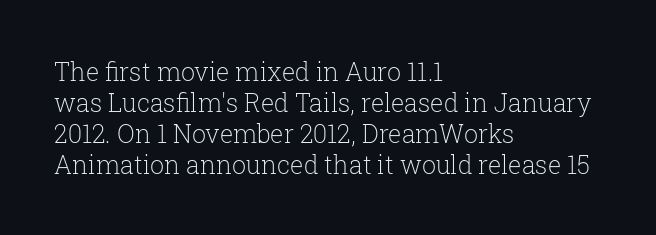
{"italic": "no", "bold": "no", "underline": "no", "align": "left", "line_spacing_ratio": 1.24, "letter_spacing": "normal", "letter_spacing_em": 0.0, "glyph_px": 25}
